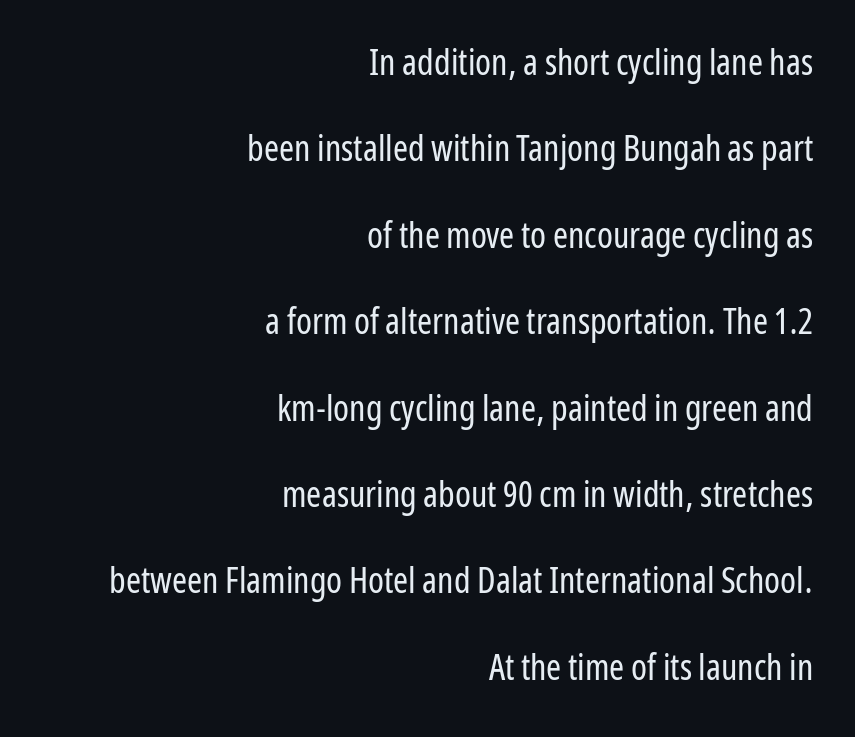
The letterforms sit at book weight or below. The designer went with a sans here, leaving each stem footless. Honestly, there is no underline to notice here at all. Compared with a flush-left layout, this one pins lines to the opposite, right side. Designer's note — italics off, roman on.
